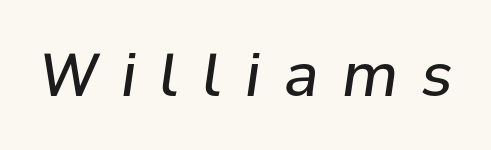
{"italic": "yes", "lean": "right", "slant_degrees": 8, "bold": "no", "weight": "regular", "width": "normal", "stroke_contrast": "low", "x_height": "medium", "monospaced": "no", "underline": "no", "letter_spacing": "wide", "letter_spacing_em": 0.4, "glyph_px": 59}
